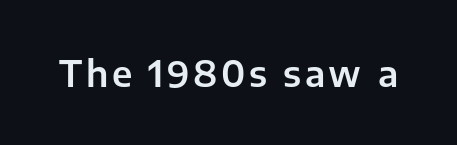
The rendering uses natural spacing where letterforms have individual widths. Nope, no serifs anywhere on these letters. A roman cut, with each character standing at attention. Quick note: underline off.
